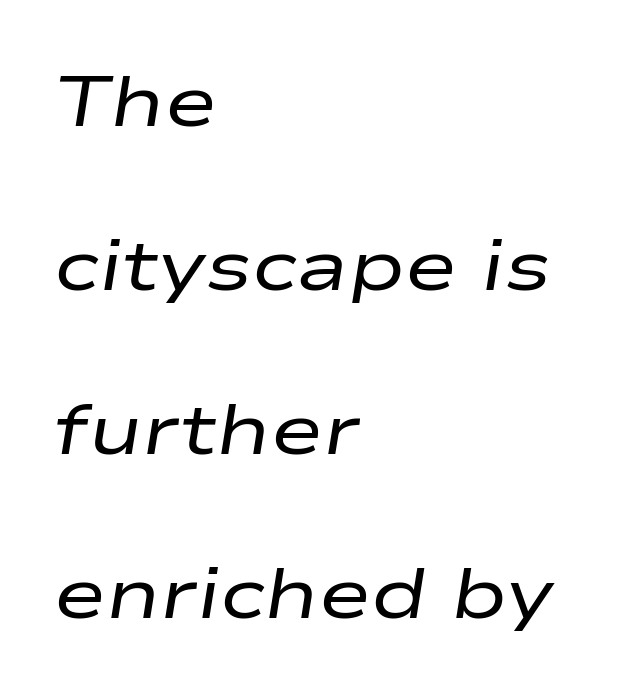
The image shows 71 px regular-weight, wide type, italic (leaning right); set left-aligned, loose line spacing (2.31x), normal letter spacing, not underlined; low stroke contrast and a medium x-height.
